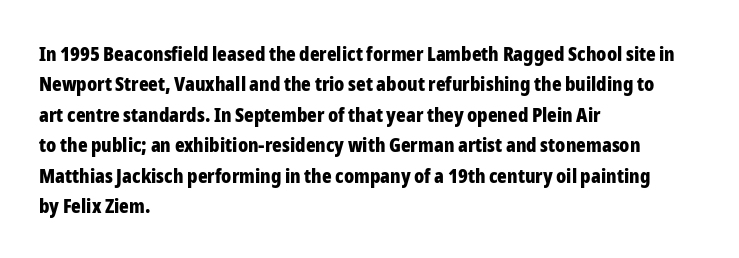
The image shows 20 px bold type, upright; set left-aligned, normal line spacing (1.52x), normal letter spacing, not underlined.
